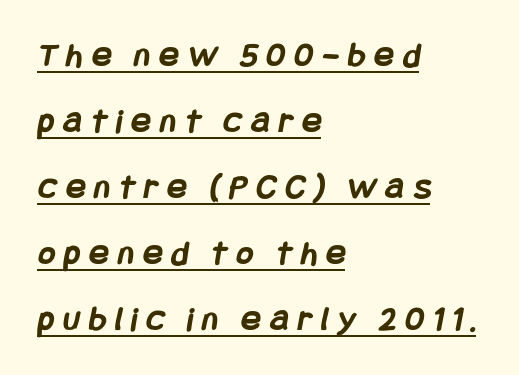
The image shows 36 px semibold, condensed sans-serif type; set left-aligned, line spacing 1.83x, unusually wide letter spacing (+0.26 em), underlined; low stroke contrast and a large x-height.
